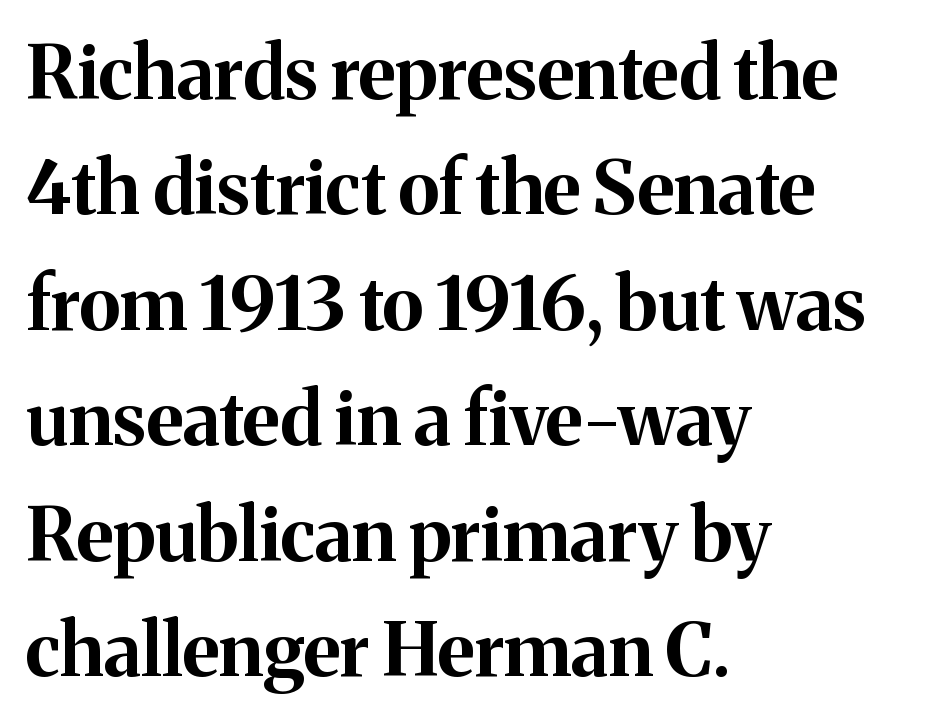
Q: Is the text bold? A: Yes.
Q: Is the text italic (slanted)? A: No, it is upright.
Q: Is the typeface a serif or a sans-serif typeface? A: Serif.
Q: Is the text underlined? A: No.
Q: How is the paragraph aligned? A: Left-aligned.
Q: Is the spacing between letters normal or unusually wide? A: Normal.
Q: Is the spacing between lines tight, normal or loose? A: Normal.
Q: Width (condensed, normal, or wide)? A: Normal.
Q: Stroke contrast? A: Medium.
Q: x-height? A: Medium.
Q: Monospaced? A: No.
